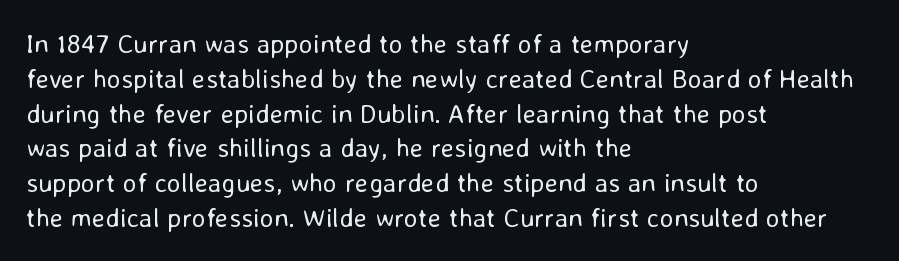
This sample keeps an unexceptional amount of space between lines. Characters remain perfectly vertical along every line. The gap between lines stays unmarked. Is this a heavy cut? Hardly; it is regular or lighter.
